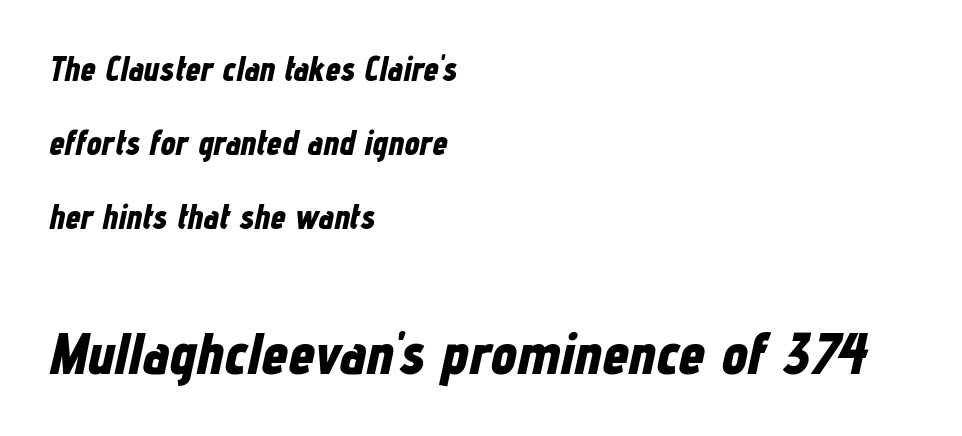
Q: Is the text bold? A: Yes.
Q: Is the text italic (slanted)? A: Yes, it leans right by about 12 degrees.
Q: Is the text underlined? A: No.
Q: How is the paragraph aligned? A: Left-aligned.
Q: Is the spacing between letters normal or unusually wide? A: Normal.
Q: Is the spacing between lines tight, normal or loose? A: Loose.
Q: Which block of text is set in a larger size, the first (top) or the second (bottom)? A: The second (bottom) one.
Q: Width (condensed, normal, or wide)? A: Condensed.
Q: Stroke contrast? A: Low.
Q: x-height? A: Medium.
Q: Monospaced? A: No.
